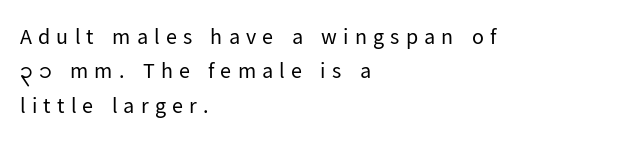
Q: Is the text bold? A: No.
Q: Is the text italic (slanted)? A: No, it is upright.
Q: Is the text underlined? A: No.
Q: How is the paragraph aligned? A: Left-aligned.
Q: Is the spacing between letters normal or unusually wide? A: Unusually wide.
Q: Is the spacing between lines tight, normal or loose? A: Normal.
